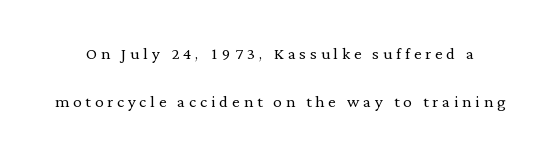
{"italic": "no", "bold": "no", "underline": "no", "line_spacing": "loose", "line_spacing_ratio": 2.27, "glyph_px": 21}
